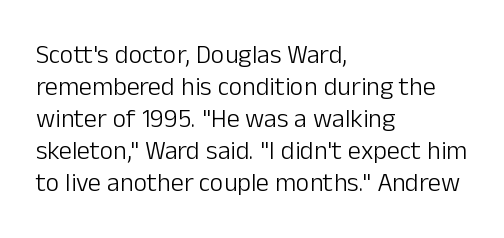
Q: Is the text bold? A: No.
Q: Is the text italic (slanted)? A: No, it is upright.
Q: Is the text underlined? A: No.
Q: How is the paragraph aligned? A: Left-aligned.
Q: Is the spacing between letters normal or unusually wide? A: Normal.
